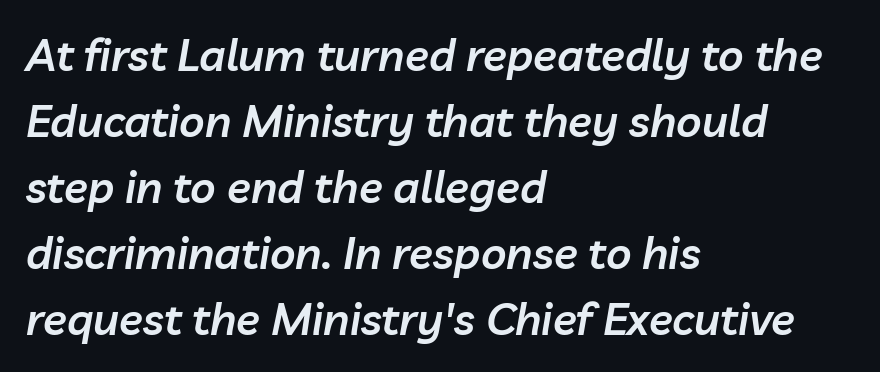
{"italic": "yes", "lean": "right", "slant_degrees": 10, "bold": "semi", "weight": "semibold", "width": "normal", "stroke_contrast": "low", "x_height": "medium", "monospaced": "no", "underline": "no", "align": "left", "line_spacing": "normal", "line_spacing_ratio": 1.5, "letter_spacing": "normal", "letter_spacing_em": 0.0, "glyph_px": 44}
